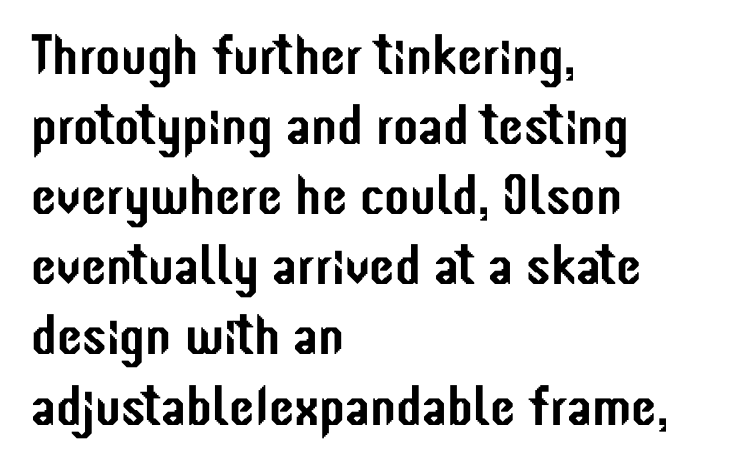
The image shows 57 px condensed sans-serif type, upright; set left-aligned, line spacing 1.23x, normal letter spacing, not underlined; low stroke contrast and a medium x-height.
